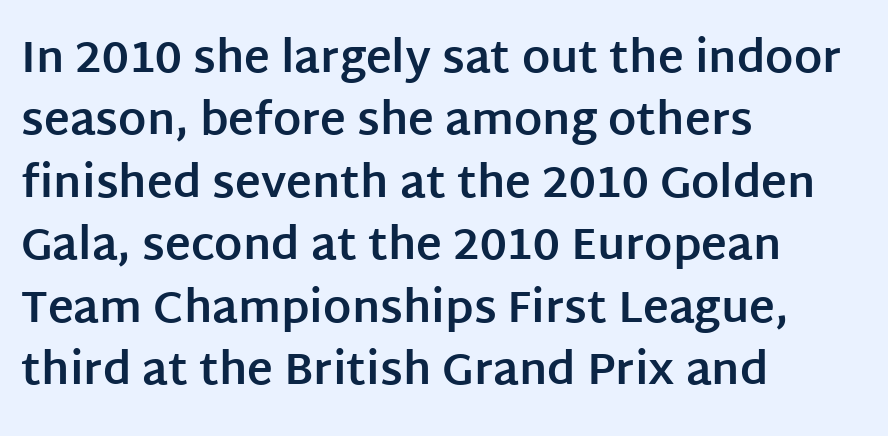
The image shows 44 px bold sans-serif type, upright; set left-aligned, normal line spacing (1.42x), normal letter spacing, not underlined; low stroke contrast and a large x-height.
